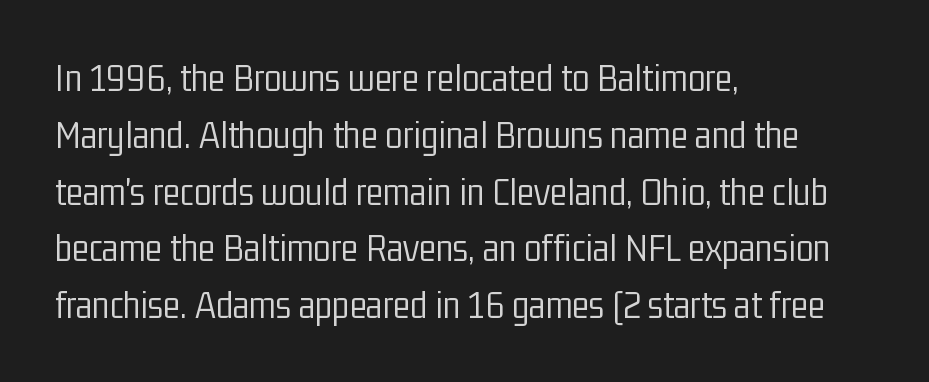
{"serif": "no", "italic": "no", "bold": "no", "weight": "light", "width": "condensed", "stroke_contrast": "low", "x_height": "medium", "monospaced": "no", "underline": "no", "align": "left", "line_spacing": "normal", "line_spacing_ratio": 1.42, "letter_spacing": "normal", "letter_spacing_em": 0.0, "glyph_px": 40}
